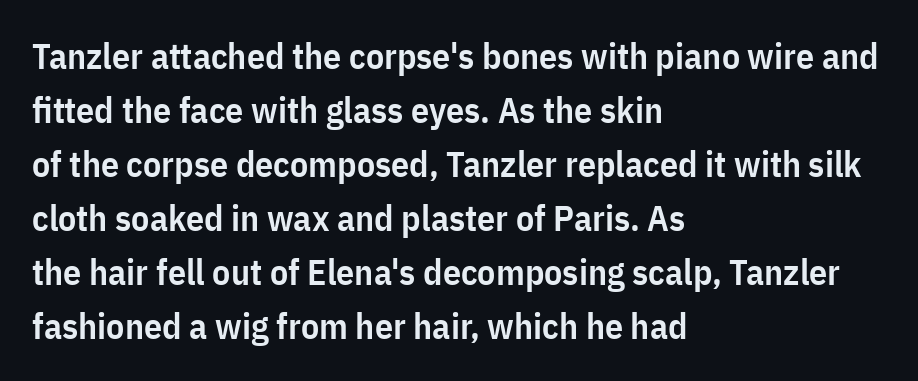
Strokes here are thickened, but only to semibold level. Posture: upright roman. The strip under each line holds only bare page. Are there feet on the stems? There aren't — it's a sans.
